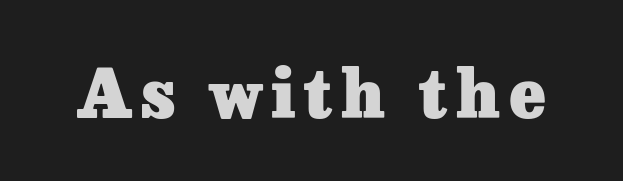
The image shows 67 px heavy serif type, upright; set not underlined; low stroke contrast and a medium x-height.
